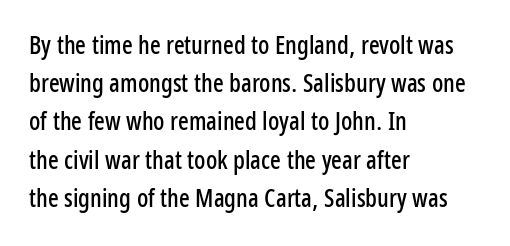
Descenders hang freely into open space. Teacher's note: observe the even left margin — that is flush-left alignment. The vertical gap from one line to the next is medium. If you drew a line through each stem, it would be perfectly vertical. The letters sit at their default tracking, neither squeezed nor spread.
